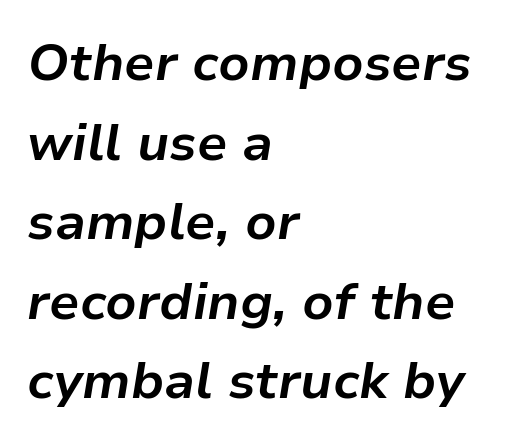
{"italic": "yes", "lean": "right", "slant_degrees": 9, "bold": "yes", "weight": "bold", "width": "normal", "stroke_contrast": "low", "x_height": "medium", "monospaced": "no", "underline": "no", "align": "left", "line_spacing": "normal", "line_spacing_ratio": 1.53, "letter_spacing": "normal", "letter_spacing_em": 0.0, "glyph_px": 52}
